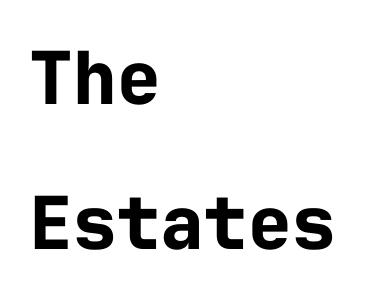
{"serif": "no", "italic": "no", "bold": "yes", "weight": "bold", "width": "normal", "stroke_contrast": "low", "x_height": "medium", "monospaced": "yes", "underline": "no", "align": "left", "line_spacing": "loose", "line_spacing_ratio": 1.98, "letter_spacing": "normal", "letter_spacing_em": 0.0, "glyph_px": 73}
